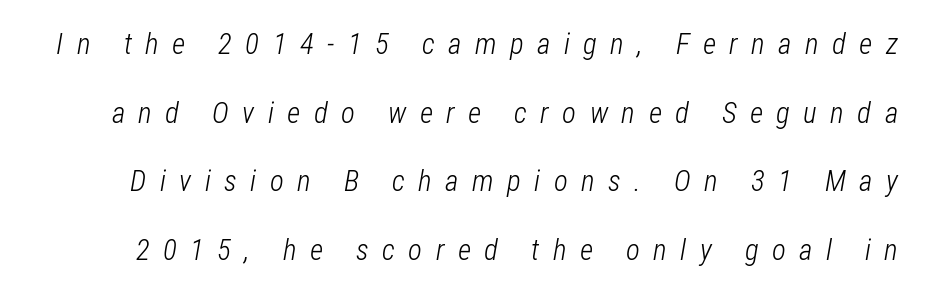
Compared with ordinary roman type, these characters are visibly tilted. Someone cranked the tracking dial way up on this one. The cut favours lightness, reaching ordinary text weight at its darkest. Just letters on the line, the space beneath them empty. The face used here is proportionally spaced, like ordinary book or web type.
